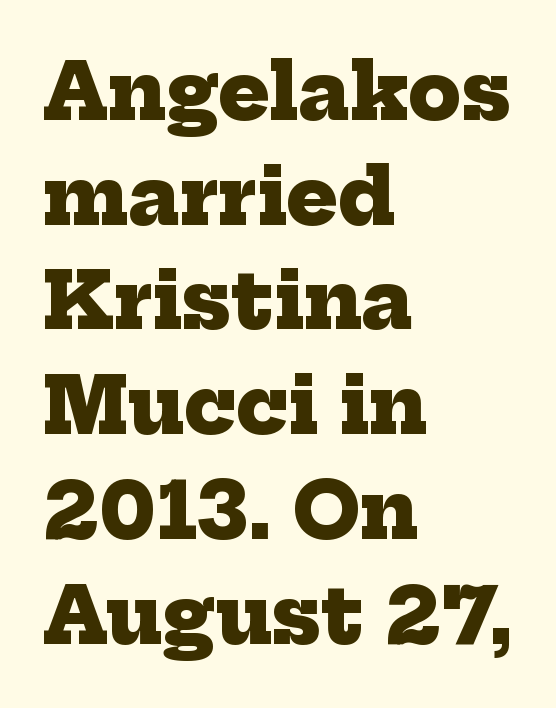
Q: Is the text bold? A: Yes.
Q: Is the typeface a serif or a sans-serif typeface? A: Serif.
Q: Is the text underlined? A: No.
Q: How is the paragraph aligned? A: Left-aligned.
Q: Is the spacing between letters normal or unusually wide? A: Normal.
Q: Is the spacing between lines tight, normal or loose? A: Normal.
Q: Width (condensed, normal, or wide)? A: Normal.
Q: Stroke contrast? A: Low.
Q: x-height? A: Medium.
Q: Monospaced? A: No.
